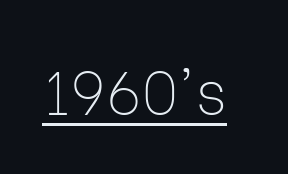
Serif or sans? Sans — the stroke terminals are bare. Ordinary non-slanted type is in use. In terms of letterspacing, this is plain default setting. The specimen includes a rule beneath the text block's lines.
